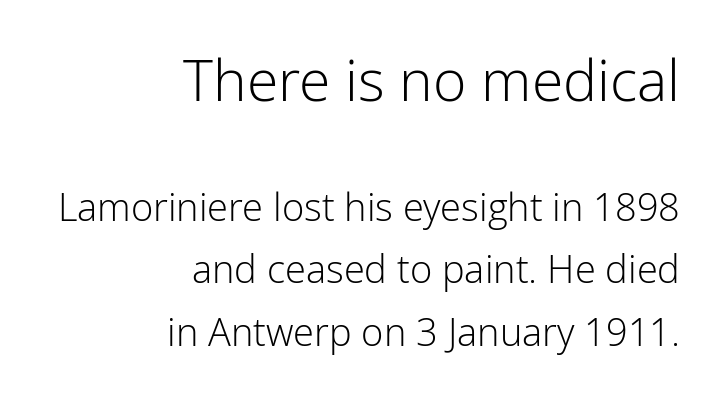
Q: Is the text bold? A: No.
Q: Is the text italic (slanted)? A: No, it is upright.
Q: Is the typeface a serif or a sans-serif typeface? A: Sans-serif.
Q: Is the text underlined? A: No.
Q: How is the paragraph aligned? A: Right-aligned.
Q: Is the spacing between letters normal or unusually wide? A: Normal.
Q: Is the spacing between lines tight, normal or loose? A: Normal.
Q: Which block of text is set in a larger size, the first (top) or the second (bottom)? A: The first (top) one.
Q: Width (condensed, normal, or wide)? A: Normal.
Q: Stroke contrast? A: Low.
Q: x-height? A: Medium.
Q: Monospaced? A: No.
